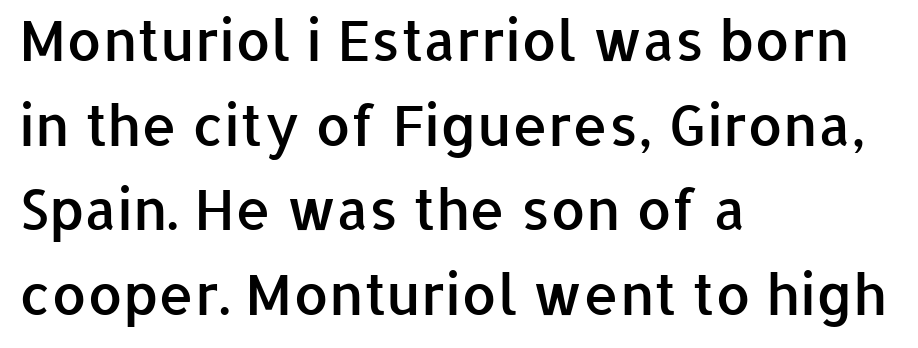
Q: Is the text bold? A: Semi-bold.
Q: Is the text italic (slanted)? A: No, it is upright.
Q: Is the typeface a serif or a sans-serif typeface? A: Sans-serif.
Q: Is the text underlined? A: No.
Q: How is the paragraph aligned? A: Left-aligned.
Q: Is the spacing between letters normal or unusually wide? A: Normal.
Q: Is the spacing between lines tight, normal or loose? A: Normal.
Q: Width (condensed, normal, or wide)? A: Normal.
Q: Stroke contrast? A: Low.
Q: x-height? A: Medium.
Q: Monospaced? A: No.
